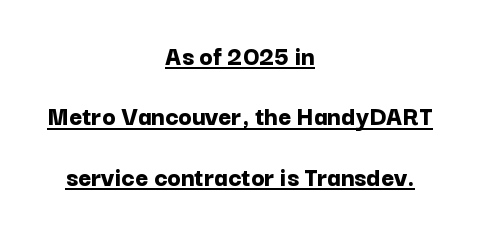
The image shows 28 px bold sans-serif type, upright; set centered, loose line spacing (2.16x), normal letter spacing, underlined; low stroke contrast and a medium x-height.
